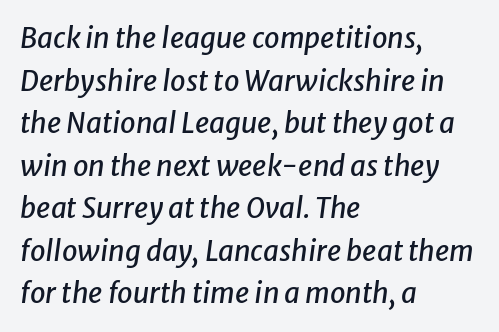
Q: Is the text italic (slanted)? A: Yes, it leans right by about 8 degrees.
Q: Is the text underlined? A: No.
Q: How is the paragraph aligned? A: Left-aligned.
Q: Is the spacing between letters normal or unusually wide? A: Normal.
Q: Is the spacing between lines tight, normal or loose? A: Normal.
Q: Width (condensed, normal, or wide)? A: Normal.
Q: Stroke contrast? A: Low.
Q: x-height? A: Medium.
Q: Monospaced? A: No.
